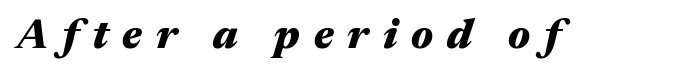
{"italic": "yes", "lean": "right", "slant_degrees": 17, "bold": "yes", "weight": "heavy", "width": "wide", "stroke_contrast": "medium", "x_height": "medium", "monospaced": "no", "underline": "no", "letter_spacing": "wide", "letter_spacing_em": 0.34, "glyph_px": 41}
